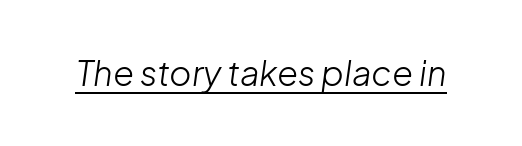
The image shows 34 px light type, italic (leaning right); set normal letter spacing, underlined; low stroke contrast and a medium x-height.
